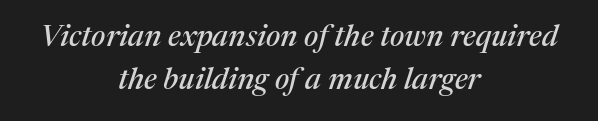
Type without underlining. Font category for this specimen: serif. The face used here is proportionally spaced, like ordinary book or web type. You can tell it's italic because the verticals aren't actually vertical. This sample is center-justified, so both line endings float freely.
